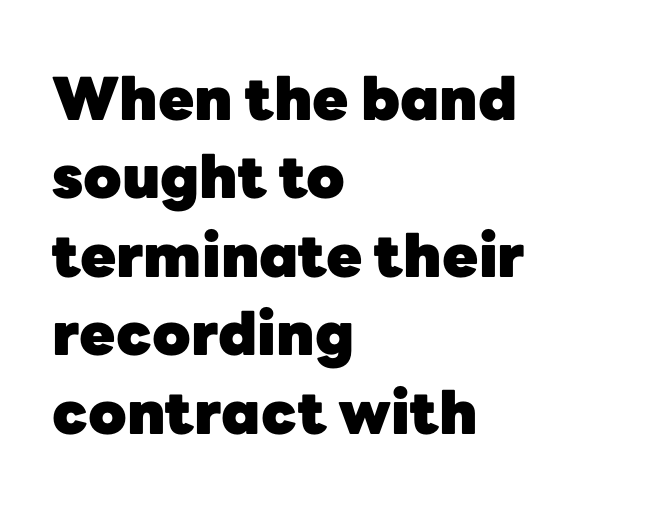
Q: Is the text bold? A: Yes.
Q: Is the text italic (slanted)? A: No, it is upright.
Q: Is the typeface a serif or a sans-serif typeface? A: Sans-serif.
Q: Is the text underlined? A: No.
Q: How is the paragraph aligned? A: Left-aligned.
Q: Is the spacing between letters normal or unusually wide? A: Normal.
Q: Is the spacing between lines tight, normal or loose? A: Normal.
Q: Width (condensed, normal, or wide)? A: Normal.
Q: Stroke contrast? A: Low.
Q: x-height? A: Medium.
Q: Monospaced? A: No.
